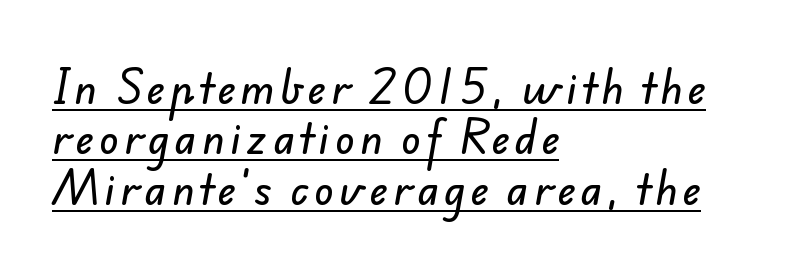
Q: Is the typeface a serif or a sans-serif typeface? A: Sans-serif.
Q: Is the text underlined? A: Yes.
Q: How is the paragraph aligned? A: Left-aligned.
Q: Is the spacing between lines tight, normal or loose? A: Normal.
Q: Width (condensed, normal, or wide)? A: Normal.
Q: Stroke contrast? A: Low.
Q: x-height? A: Small.
Q: Monospaced? A: No.
